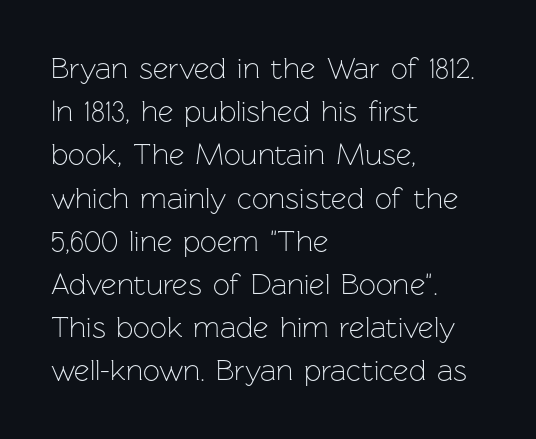
The space beneath each line is pristine and unruled. The lines in this sample share a left origin and differ only in where they stop. The letters stand upright; this is a roman face. Is there much room between lines? A standard amount, neither cramped nor airy. Observe the ordinary spacing: letters are neighbours, not strangers. These lines are composed in type without serifs.
